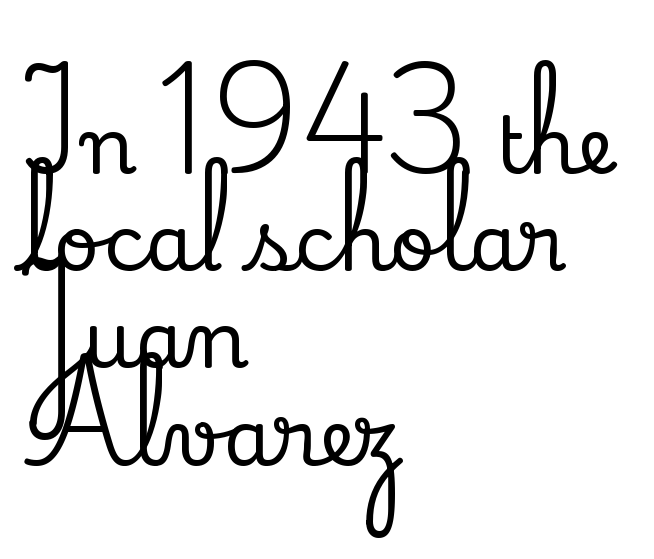
Anything drawn beneath the words? Only blank space. These lines are rendered in a variable-pitch font. The tracking reads as untouched default to a designer's eye. To sum up the face: it has serifs. The paragraph shown leans on its left margin. If you drew a line through each stem, it would be perfectly vertical.
